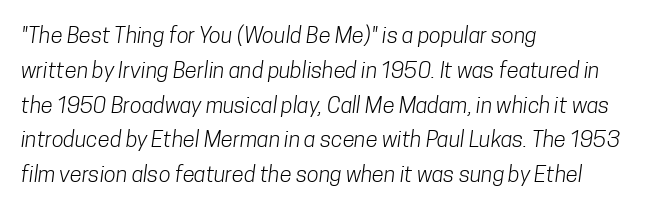
The image shows 22 px text type; set left-aligned, normal line spacing (1.58x), normal letter spacing, not underlined.
